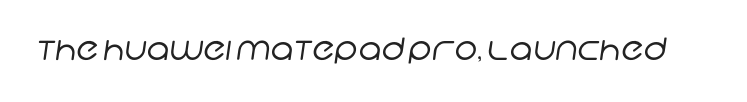
{"serif": "no", "bold": "no", "weight": "regular", "width": "normal", "stroke_contrast": "low", "x_height": "large", "monospaced": "no", "underline": "no", "letter_spacing": "normal", "letter_spacing_em": 0.0, "glyph_px": 31}
